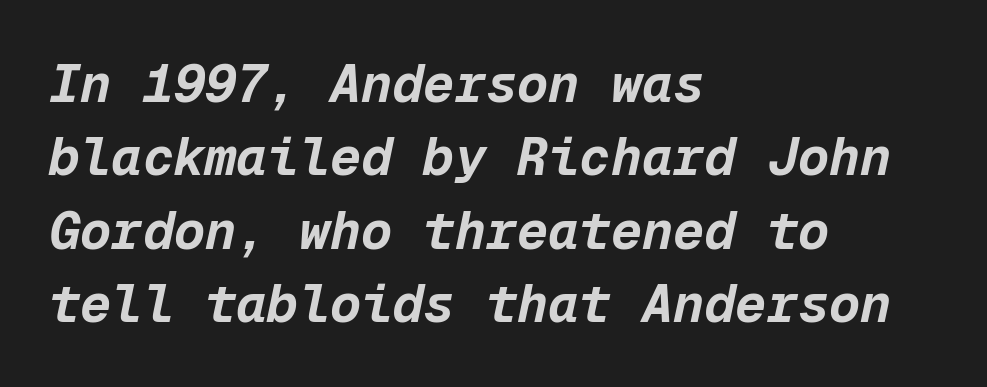
The rendering keeps characters at their native spacing. The passage shown leans; its letterforms are oblique. The lines sit at an ordinary, default distance from one another. The setting favours the left margin, as ordinary paragraphs usually do.
